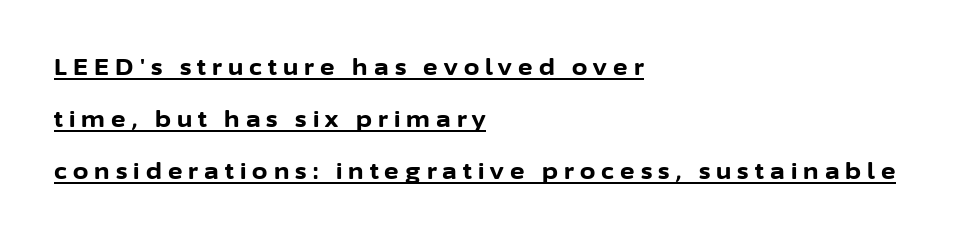
{"italic": "no", "bold": "yes", "underline": "yes", "align": "left", "line_spacing": "loose", "line_spacing_ratio": 2.37, "letter_spacing": "wide", "letter_spacing_em": 0.28, "glyph_px": 22}
